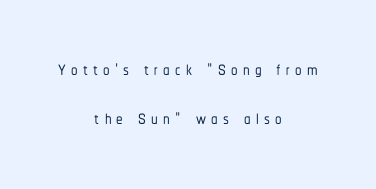
The image shows 26 px text type, upright; set centered, line spacing 1.89x, unusually wide letter spacing (+0.2 em), not underlined.
